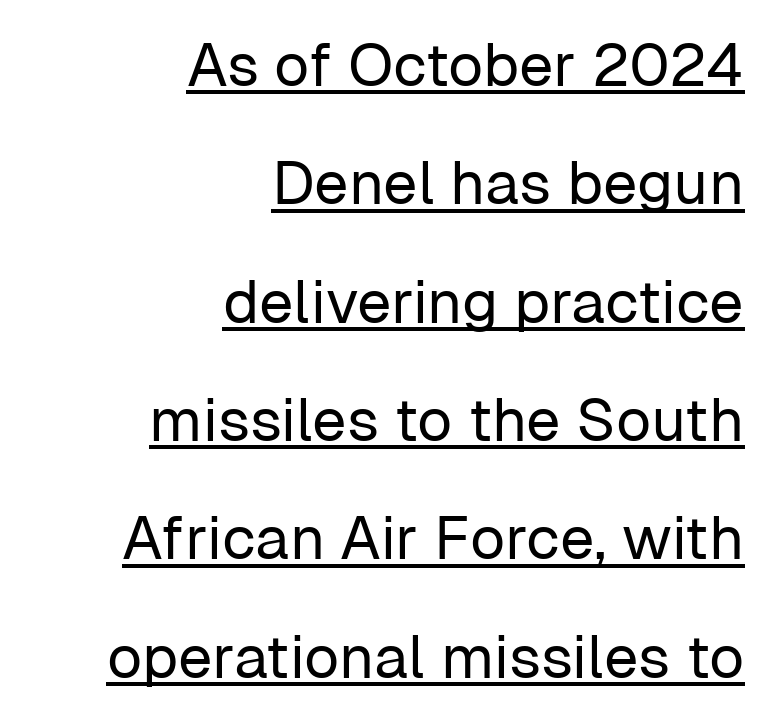
Unbolded letterforms with no extra heft. This sample uses plain, unmodified letter spacing. Does the lettering tilt? It doesn't — this is upright. Every row of glyphs terminates at an identical x-position on the right. The passage shown is typeset with a sans-serif family.
